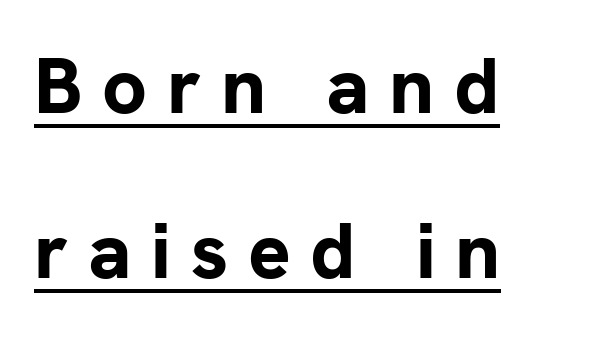
What kind of face is this? One without serifs — a sans. No italicization has been applied; the sample stays upright. These lines have a slow, spaced-out rhythm from letter to letter. Is this a fixed-width face? No — the glyphs have proportional, varying widths. You can see a thin bar hugging the bottom of the glyphs. Does the weight exceed regular? Yes, all the way to bold.
